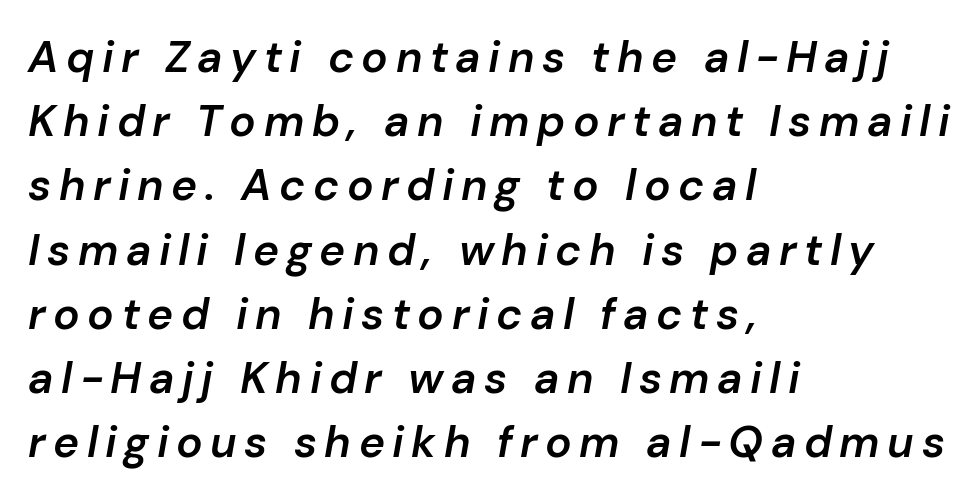
{"italic": "yes", "lean": "right", "slant_degrees": 10, "bold": "semi", "weight": "semibold", "width": "normal", "stroke_contrast": "low", "x_height": "medium", "monospaced": "no", "underline": "no", "align": "left", "line_spacing": "normal", "line_spacing_ratio": 1.46, "glyph_px": 44}
